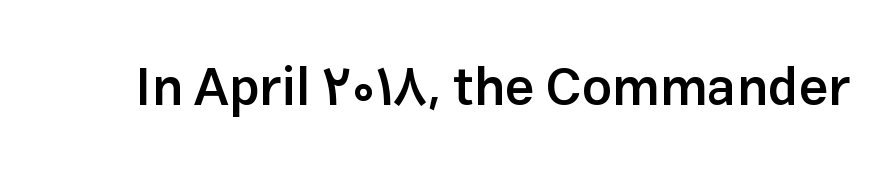
{"serif": "no", "italic": "no", "bold": "semi", "weight": "semibold", "width": "normal", "stroke_contrast": "low", "x_height": "medium", "monospaced": "no", "underline": "no", "letter_spacing": "normal", "letter_spacing_em": 0.0, "glyph_px": 53}
